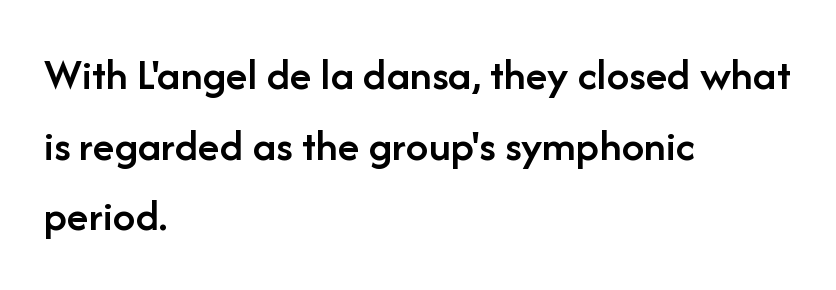
Are there feet on the stems? There aren't — it's a sans. Between one letter and the next there's only the usual sliver of space. Every letter is mildly thick-stroked: semibold rather than bold. The letters advance in unequal steps, a hallmark of proportional type.
